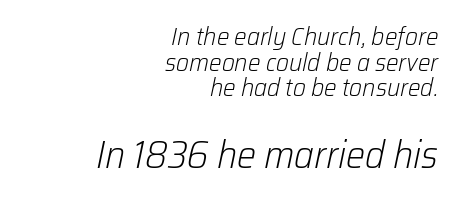
Q: Is the text bold? A: No.
Q: Is the text italic (slanted)? A: Yes, it leans right by about 12 degrees.
Q: Is the text underlined? A: No.
Q: How is the paragraph aligned? A: Right-aligned.
Q: Is the spacing between letters normal or unusually wide? A: Normal.
Q: Is the spacing between lines tight, normal or loose? A: Tight.
Q: Which block of text is set in a larger size, the first (top) or the second (bottom)? A: The second (bottom) one.
Q: Width (condensed, normal, or wide)? A: Normal.
Q: Stroke contrast? A: Low.
Q: x-height? A: Medium.
Q: Monospaced? A: No.
